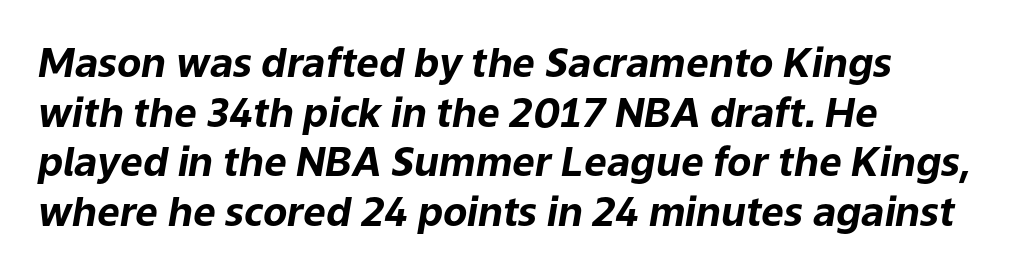
{"italic": "yes", "lean": "right", "slant_degrees": 9, "bold": "yes", "weight": "bold", "width": "normal", "stroke_contrast": "low", "x_height": "medium", "monospaced": "no", "underline": "no", "align": "left", "line_spacing_ratio": 1.24, "letter_spacing": "normal", "letter_spacing_em": 0.0, "glyph_px": 40}
